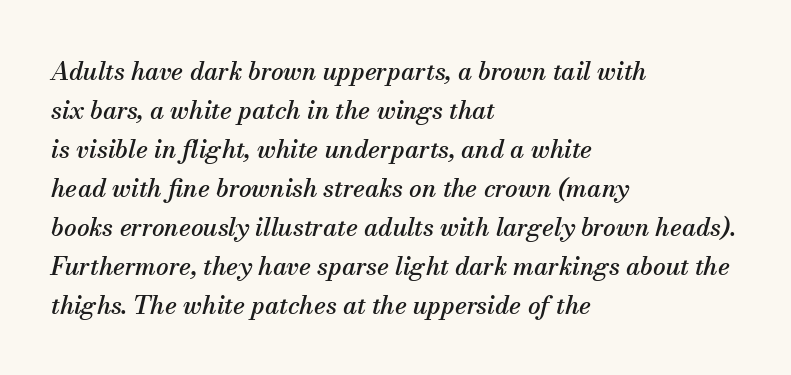
Q: Is the text italic (slanted)? A: Yes, it leans right by about 13 degrees.
Q: Is the text underlined? A: No.
Q: How is the paragraph aligned? A: Left-aligned.
Q: Is the spacing between letters normal or unusually wide? A: Normal.
Q: Is the spacing between lines tight, normal or loose? A: Normal.
